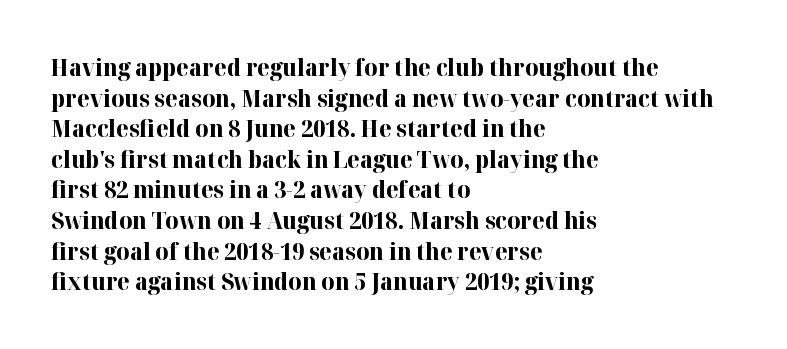
{"italic": "no", "bold": "yes", "underline": "no", "align": "left", "line_spacing": "normal", "line_spacing_ratio": 1.33, "letter_spacing": "normal", "letter_spacing_em": 0.0, "glyph_px": 23}
